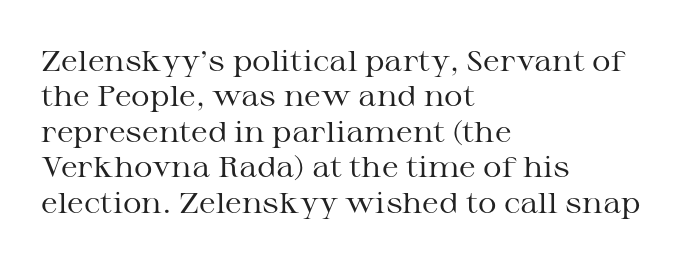
Proportional: the letters do not fall into vertical columns. Quick note: not italic, upright. A typesetter would call this zero additional tracking. The strokes carry an ordinary text weight at most. These lines are set flush left with a ragged right edge. A clean baseline with only descenders dipping below it.
